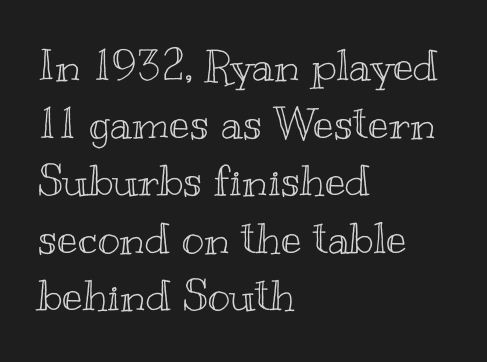
{"italic": "no", "width": "wide", "x_height": "small", "monospaced": "no", "underline": "no", "align": "left", "line_spacing": "normal", "line_spacing_ratio": 1.34, "letter_spacing": "normal", "letter_spacing_em": 0.0, "glyph_px": 43}
